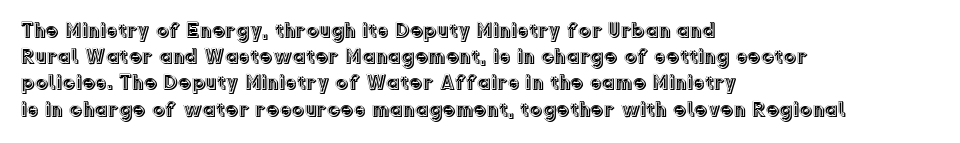
Q: Is the text italic (slanted)? A: No, it is upright.
Q: Is the text underlined? A: No.
Q: How is the paragraph aligned? A: Left-aligned.
Q: Is the spacing between letters normal or unusually wide? A: Normal.
Q: Is the spacing between lines tight, normal or loose? A: Normal.
